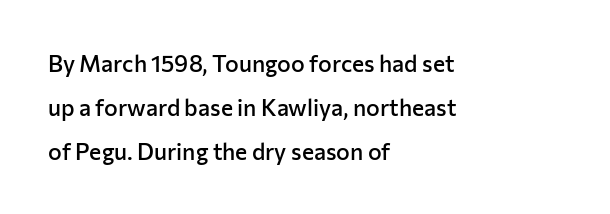
If you drew a line through each stem, it would be perfectly vertical. Notice the wide empty band between every row — that's loose leading. The letterforms sit shoulder to shoulder at normal distance. The ragged edge is on the right, which tells us the setting is flush left. A semibold gives these letters moderate extra thickness, short of bold. Rule under the text: the space is simply empty.
